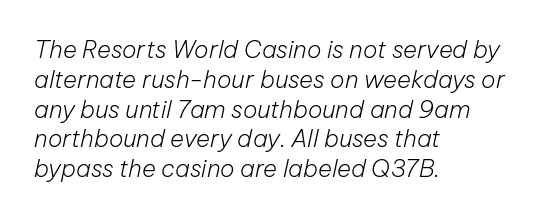
{"italic": "yes", "lean": "right", "slant_degrees": 12, "bold": "no", "underline": "no", "align": "left", "line_spacing_ratio": 1.24, "letter_spacing": "normal", "letter_spacing_em": 0.0, "glyph_px": 24}
